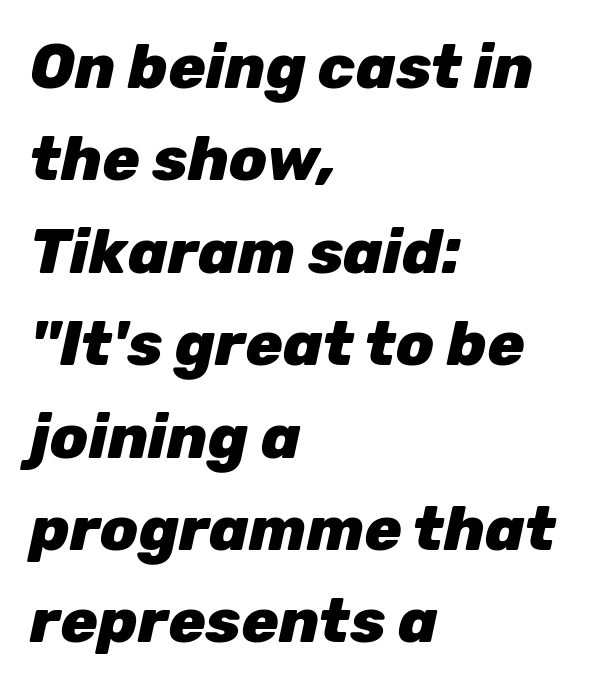
The image shows 62 px heavy type, italic (leaning right); set left-aligned, normal line spacing (1.49x), normal letter spacing, not underlined; low stroke contrast and a medium x-height.
